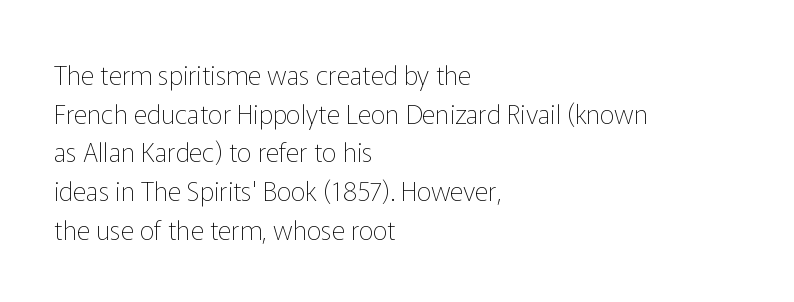
Q: Is the text bold? A: No.
Q: Is the text italic (slanted)? A: No, it is upright.
Q: Is the text underlined? A: No.
Q: How is the paragraph aligned? A: Left-aligned.
Q: Is the spacing between letters normal or unusually wide? A: Normal.
Q: Is the spacing between lines tight, normal or loose? A: Normal.
